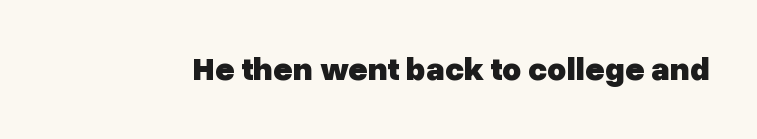
The letters advance in unequal steps, a hallmark of proportional type. Serifs: no, the terminals of the letterforms are clean. The lettering stays uniformly vertical, giving the passage a roman look. How are the letters spaced? Ordinarily, with no added tracking. Only glyphs here, with clear space below each row.
